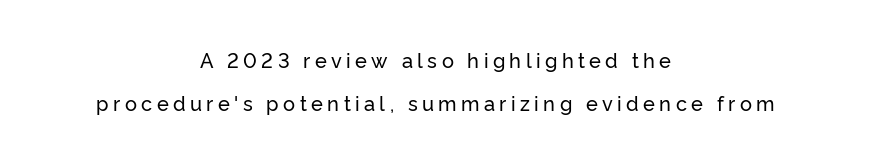
Q: Is the text italic (slanted)? A: No, it is upright.
Q: Is the text underlined? A: No.
Q: How is the paragraph aligned? A: Centered.
Q: Is the spacing between letters normal or unusually wide? A: Unusually wide.
Q: Is the spacing between lines tight, normal or loose? A: Loose.
